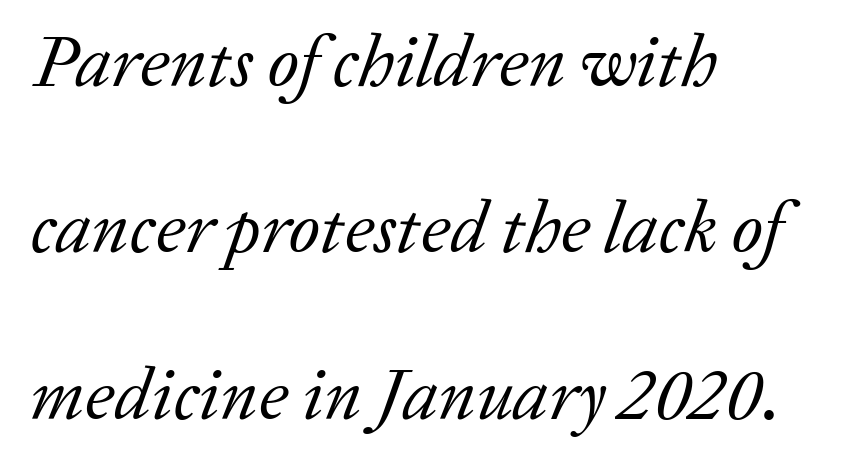
The face used here is proportionally spaced, like ordinary book or web type. Compared with a typical body face, this is equally light or lighter still. Just letters on the line, the space beneath them empty. Stroke terminals: seriffed. Is the type slanted? Yes — the strokes lean at a clear angle.
